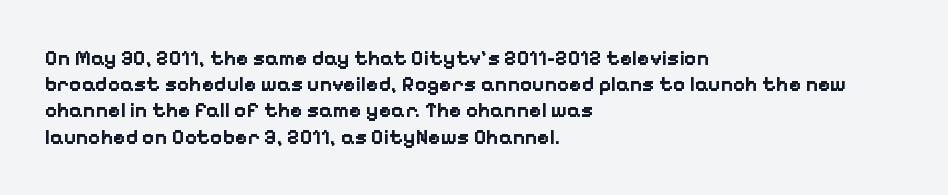
The image shows 21 px bold type, upright; set left-aligned, normal line spacing (1.25x), normal letter spacing, not underlined.
